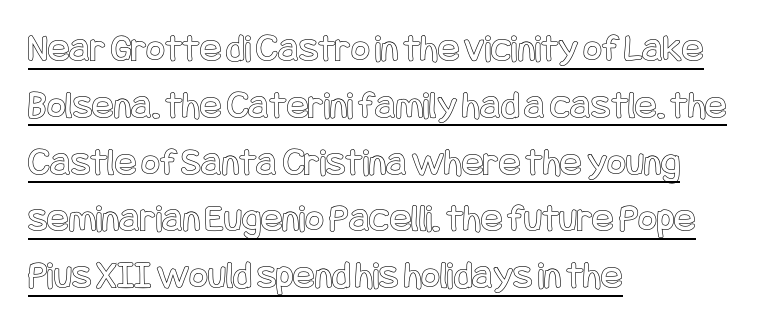
Q: Is the text italic (slanted)? A: No, it is upright.
Q: Is the text underlined? A: Yes.
Q: How is the paragraph aligned? A: Left-aligned.
Q: Is the spacing between letters normal or unusually wide? A: Normal.
Q: Is the spacing between lines tight, normal or loose? A: Normal.
Q: Width (condensed, normal, or wide)? A: Condensed.
Q: x-height? A: Large.
